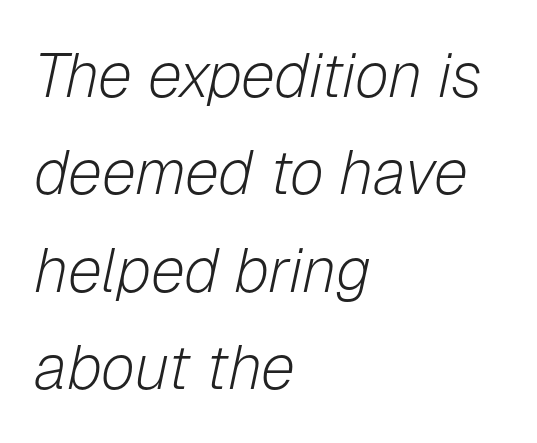
The image shows 62 px light type, italic (leaning right); set left-aligned, normal line spacing (1.57x), normal letter spacing, not underlined; low stroke contrast and a medium x-height.
